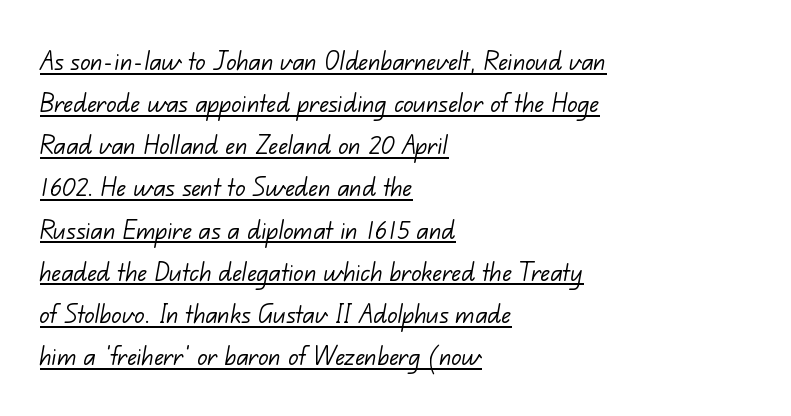
One glance says typical: line gaps are just what's usual. Serif or sans? Sans — the stroke terminals are bare. Every row of glyphs begins at an identical x-position on the left. Think of a printed novel: that variable character pitch is what you see here. Stroke mass is kept to a normal reading level or below.
